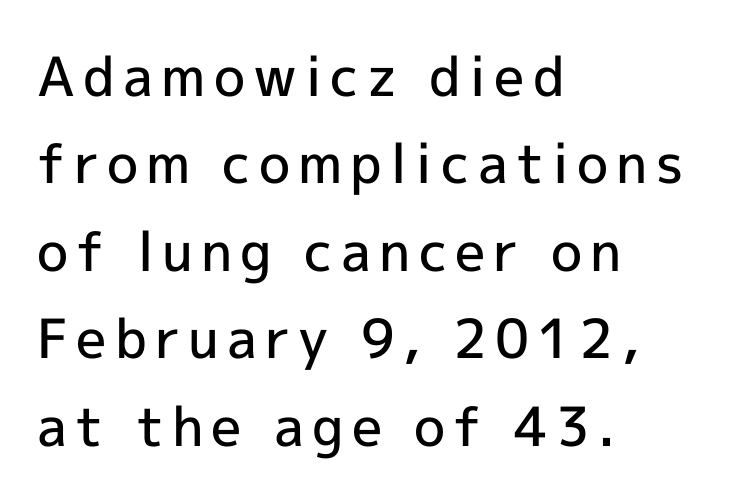
Successive baselines arrive at the customary interval. Moderately thickened strokes mark this as semibold type. Check the space under the baseline: it is left empty. Designer's note — italics off, roman on.
